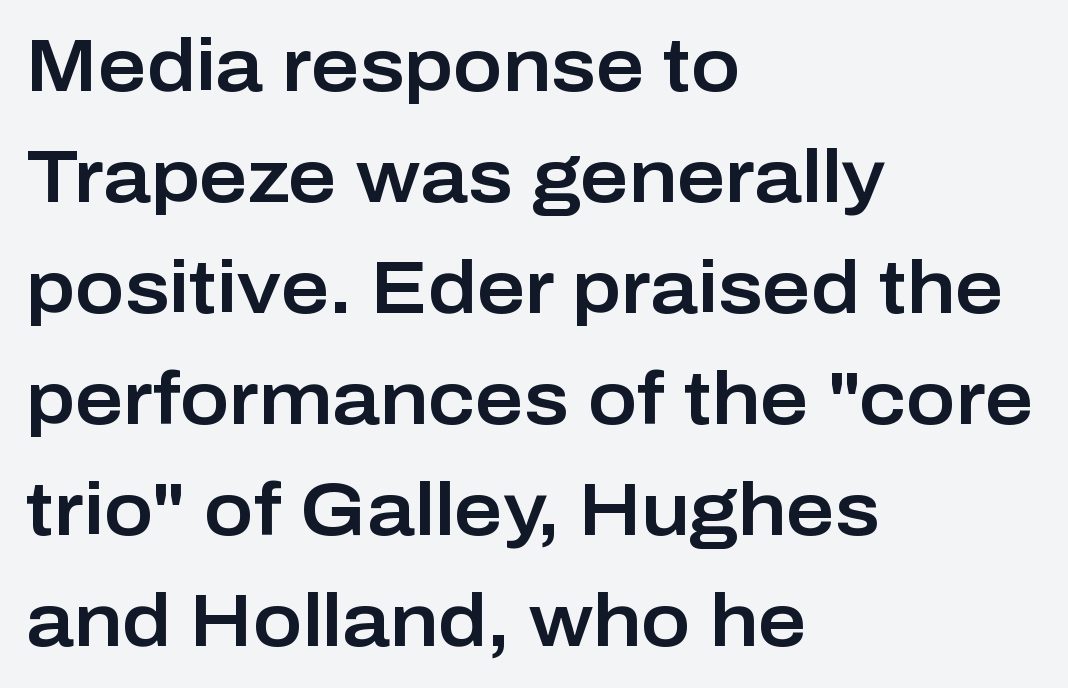
{"serif": "no", "italic": "no", "width": "normal", "stroke_contrast": "low", "x_height": "medium", "monospaced": "no", "underline": "no", "align": "left", "line_spacing": "normal", "line_spacing_ratio": 1.5, "letter_spacing": "normal", "letter_spacing_em": 0.0, "glyph_px": 74}
